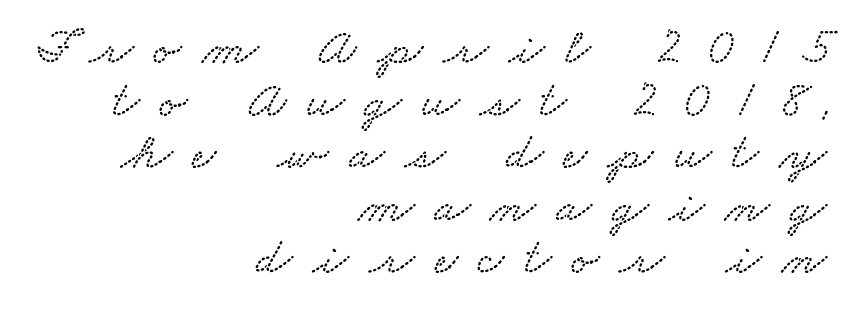
The image shows 52 px wide type; set right-aligned, tight line spacing (1.01x), unusually wide letter spacing (+0.39 em), not underlined; low stroke contrast and a small x-height.
